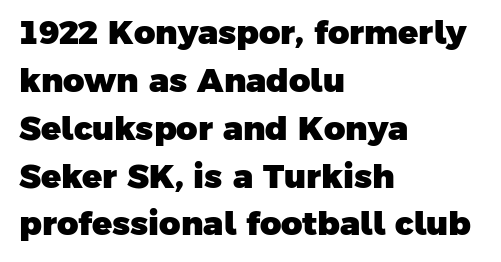
Q: Is the text bold? A: Yes.
Q: Is the typeface a serif or a sans-serif typeface? A: Sans-serif.
Q: Is the text underlined? A: No.
Q: How is the paragraph aligned? A: Left-aligned.
Q: Is the spacing between letters normal or unusually wide? A: Normal.
Q: Is the spacing between lines tight, normal or loose? A: Normal.
Q: Width (condensed, normal, or wide)? A: Normal.
Q: Stroke contrast? A: Low.
Q: x-height? A: Medium.
Q: Monospaced? A: No.
